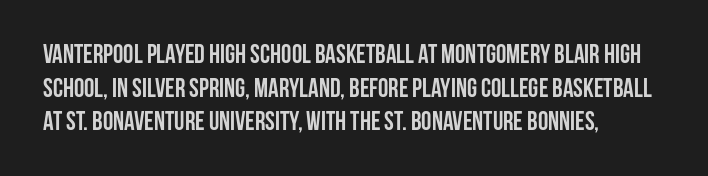
Regarding leading, the lines here are spaced in the standard way. Nothing unusual about the tracking: characters are spaced as the font intends. Clear beneath every line of the passage. The compositor pushed each line to the left boundary. Ascenders rise straight up at ninety degrees. The font is running at its bold setting.
